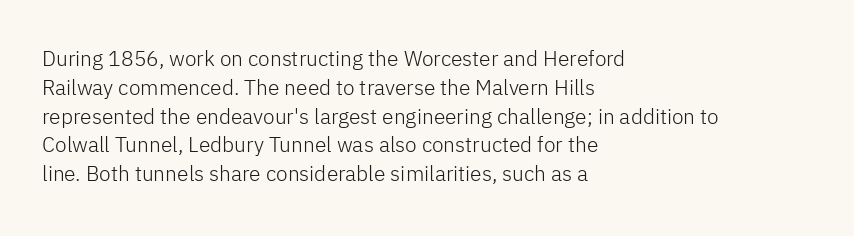
Q: Is the text bold? A: No.
Q: Is the text italic (slanted)? A: No, it is upright.
Q: Is the text underlined? A: No.
Q: How is the paragraph aligned? A: Left-aligned.
Q: Is the spacing between letters normal or unusually wide? A: Normal.
Q: Is the spacing between lines tight, normal or loose? A: Normal.
